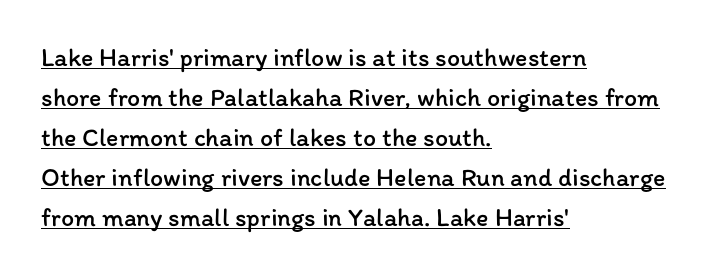
Q: Is the text bold? A: No.
Q: Is the text italic (slanted)? A: No, it is upright.
Q: Is the text underlined? A: Yes.
Q: How is the paragraph aligned? A: Left-aligned.
Q: Is the spacing between letters normal or unusually wide? A: Normal.
Q: Is the spacing between lines tight, normal or loose? A: Normal.
